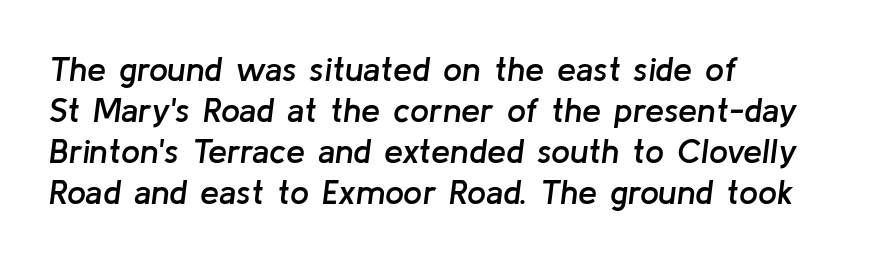
Q: Is the text bold? A: Semi-bold.
Q: Is the text italic (slanted)? A: Yes, it leans right by about 8 degrees.
Q: Is the text underlined? A: No.
Q: How is the paragraph aligned? A: Left-aligned.
Q: Is the spacing between letters normal or unusually wide? A: Normal.
Q: Width (condensed, normal, or wide)? A: Normal.
Q: Stroke contrast? A: Low.
Q: x-height? A: Medium.
Q: Monospaced? A: No.
